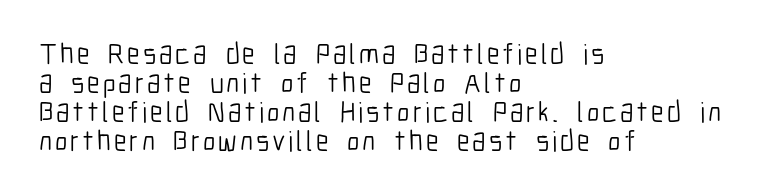
Q: Is the text bold? A: No.
Q: Is the text italic (slanted)? A: No, it is upright.
Q: Is the typeface a serif or a sans-serif typeface? A: Sans-serif.
Q: Is the text underlined? A: No.
Q: How is the paragraph aligned? A: Left-aligned.
Q: Is the spacing between lines tight, normal or loose? A: Tight.
Q: Width (condensed, normal, or wide)? A: Condensed.
Q: Stroke contrast? A: Low.
Q: x-height? A: Medium.
Q: Monospaced? A: No.
